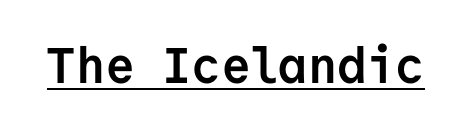
Q: Is the text bold? A: Yes.
Q: Is the text italic (slanted)? A: No, it is upright.
Q: Is the typeface a serif or a sans-serif typeface? A: Sans-serif.
Q: Is the text underlined? A: Yes.
Q: Is the spacing between letters normal or unusually wide? A: Normal.
Q: Width (condensed, normal, or wide)? A: Normal.
Q: Stroke contrast? A: Low.
Q: x-height? A: Medium.
Q: Monospaced? A: Yes.
